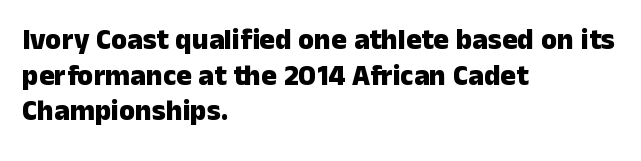
The face used here has the dense, thick strokes of a bold. Nothing unusual about the tracking: characters are spaced as the font intends. The baseline area is clear. Here the designer chose a conventional face with non-uniform glyph widths. Does the copy run flush right? No — it runs flush left. Note: no serifs on the glyphs.
